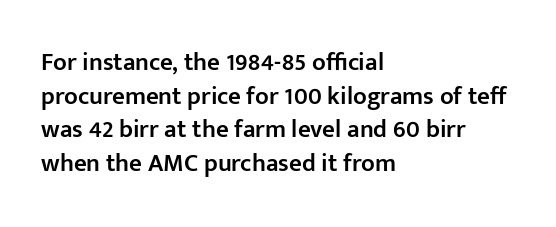
The image shows 25 px text type, upright; set left-aligned, normal line spacing (1.35x), normal letter spacing, not underlined.
